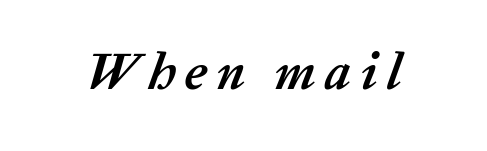
{"italic": "yes", "lean": "right", "slant_degrees": 20, "bold": "yes", "weight": "semibold", "width": "normal", "stroke_contrast": "low", "x_height": "medium", "monospaced": "no", "underline": "no", "glyph_px": 52}
